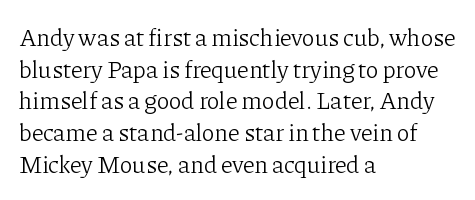
{"italic": "no", "bold": "no", "underline": "no", "align": "left", "line_spacing": "normal", "line_spacing_ratio": 1.32, "letter_spacing": "normal", "letter_spacing_em": 0.0, "glyph_px": 24}
